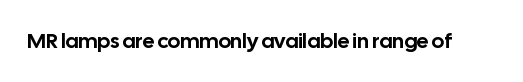
Every character sits straight up, as roman type does. The string is rendered with underlining switched off. Students, note that the glyphs here touch the page at normal intervals.
